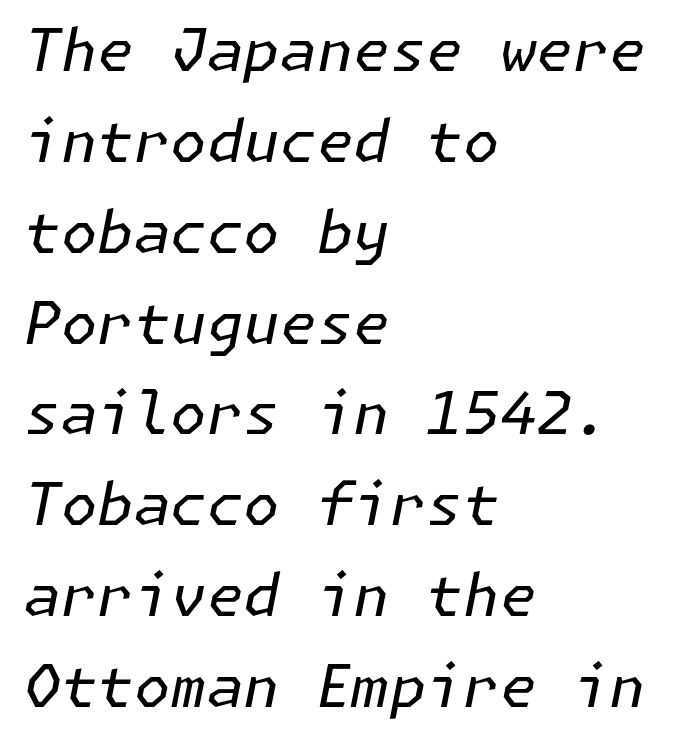
The image shows 59 px regular-weight type, italic (leaning right); set left-aligned, normal line spacing (1.54x), normal letter spacing, not underlined; low stroke contrast and a medium x-height.
